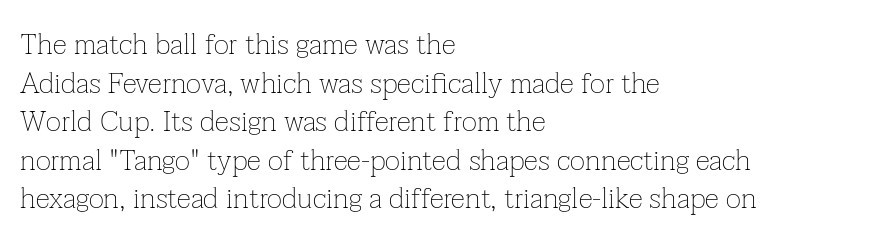
Q: Is the text bold? A: No.
Q: Is the text italic (slanted)? A: No, it is upright.
Q: Is the typeface a serif or a sans-serif typeface? A: Serif.
Q: Is the text underlined? A: No.
Q: How is the paragraph aligned? A: Left-aligned.
Q: Is the spacing between letters normal or unusually wide? A: Normal.
Q: Is the spacing between lines tight, normal or loose? A: Normal.
Q: Width (condensed, normal, or wide)? A: Normal.
Q: Stroke contrast? A: Low.
Q: x-height? A: Medium.
Q: Monospaced? A: No.
